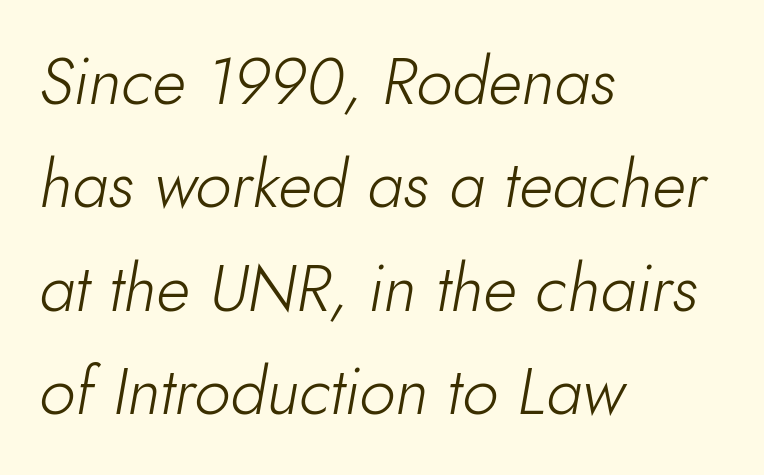
{"italic": "yes", "lean": "right", "slant_degrees": 10, "bold": "no", "weight": "light", "width": "normal", "stroke_contrast": "low", "x_height": "small", "monospaced": "no", "underline": "no", "align": "left", "line_spacing": "normal", "line_spacing_ratio": 1.59, "letter_spacing": "normal", "letter_spacing_em": 0.0, "glyph_px": 65}
